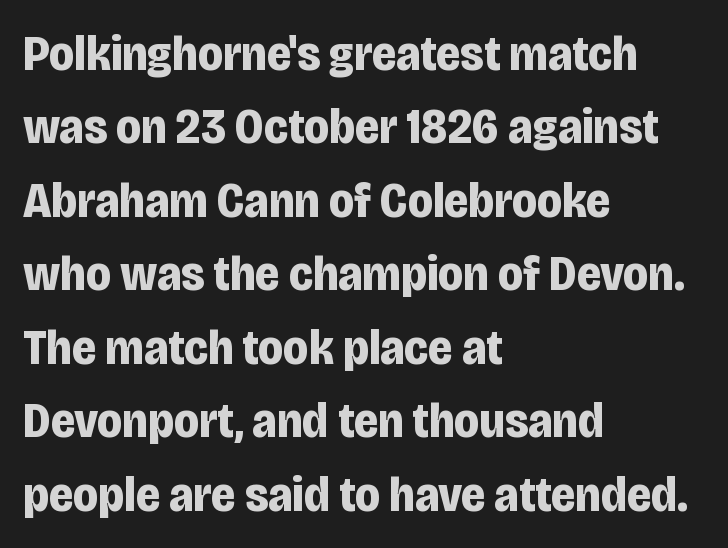
{"serif": "no", "italic": "no", "bold": "yes", "weight": "bold", "width": "condensed", "stroke_contrast": "low", "x_height": "large", "monospaced": "no", "underline": "no", "align": "left", "line_spacing": "normal", "line_spacing_ratio": 1.47, "letter_spacing": "normal", "letter_spacing_em": 0.0, "glyph_px": 50}
